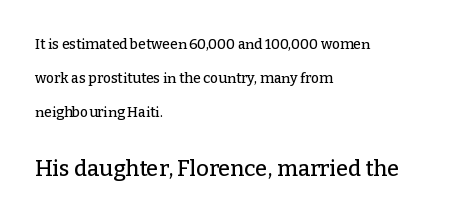
The string is rendered with underlining switched off. Italic? Not at all — the glyphs are vertical. Look at the glyph heights: the lower group is clearly the bigger setting. Standard letterfit; no display-style spreading of the glyphs. Horizontal alignment here is leftward, the default for most running prose. What's the leading like? Stretched, with rows far apart.
